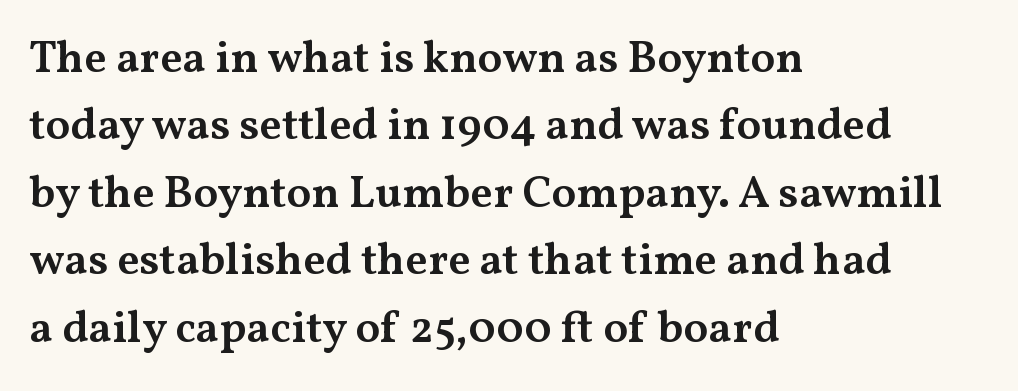
Q: Is the text bold? A: Semi-bold.
Q: Is the text italic (slanted)? A: No, it is upright.
Q: Is the typeface a serif or a sans-serif typeface? A: Serif.
Q: Is the text underlined? A: No.
Q: How is the paragraph aligned? A: Left-aligned.
Q: Is the spacing between letters normal or unusually wide? A: Normal.
Q: Is the spacing between lines tight, normal or loose? A: Normal.
Q: Width (condensed, normal, or wide)? A: Wide.
Q: Stroke contrast? A: Medium.
Q: x-height? A: Medium.
Q: Monospaced? A: No.
